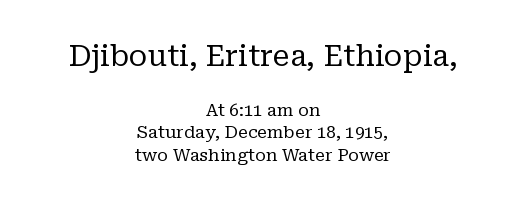
The image shows 29 px regular-weight serif type, upright; set centered, normal line spacing (1.31x), normal letter spacing, not underlined; the first (top) block is 1.71x larger; low stroke contrast and a medium x-height.
